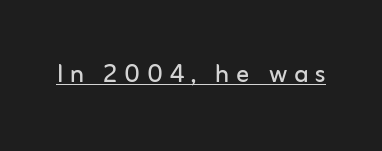
Italic? Not at all — the glyphs are vertical. Like a heading marked for emphasis, these lines bear an underscore. Bold? No — there's no thickening of the strokes. The rendering inserts visible extra space after every character. Classification — sans serif.
